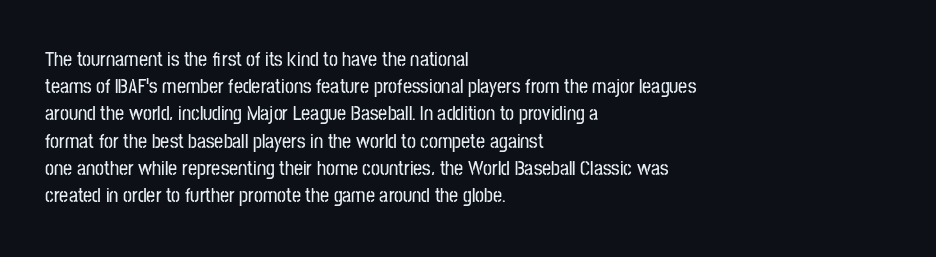
Q: Is the text italic (slanted)? A: No, it is upright.
Q: Is the text underlined? A: No.
Q: How is the paragraph aligned? A: Left-aligned.
Q: Is the spacing between letters normal or unusually wide? A: Normal.
Q: Is the spacing between lines tight, normal or loose? A: Normal.
